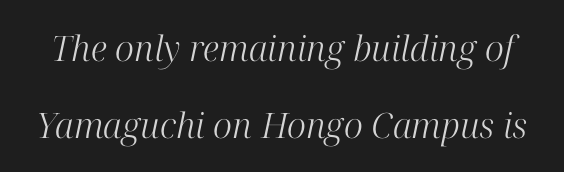
Q: Is the text bold? A: No.
Q: Is the text italic (slanted)? A: Yes, it leans right by about 12 degrees.
Q: Is the typeface a serif or a sans-serif typeface? A: Serif.
Q: Is the text underlined? A: No.
Q: Is the spacing between letters normal or unusually wide? A: Normal.
Q: Is the spacing between lines tight, normal or loose? A: Loose.
Q: Width (condensed, normal, or wide)? A: Normal.
Q: Stroke contrast? A: High.
Q: x-height? A: Medium.
Q: Monospaced? A: No.
